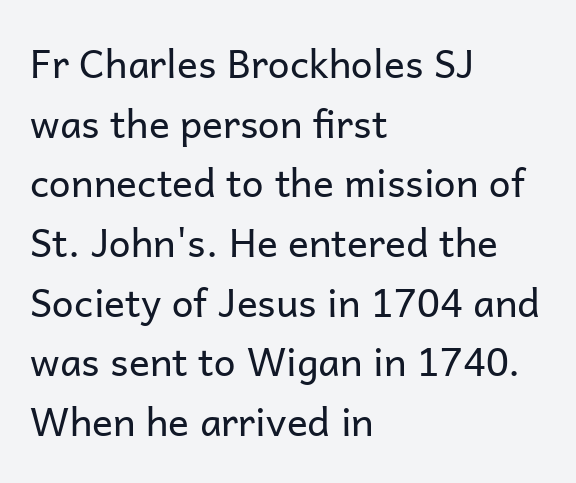
Q: Is the text bold? A: No.
Q: Is the text italic (slanted)? A: No, it is upright.
Q: Is the typeface a serif or a sans-serif typeface? A: Sans-serif.
Q: Is the text underlined? A: No.
Q: How is the paragraph aligned? A: Left-aligned.
Q: Is the spacing between letters normal or unusually wide? A: Normal.
Q: Is the spacing between lines tight, normal or loose? A: Normal.
Q: Width (condensed, normal, or wide)? A: Normal.
Q: Stroke contrast? A: Low.
Q: x-height? A: Medium.
Q: Monospaced? A: No.
